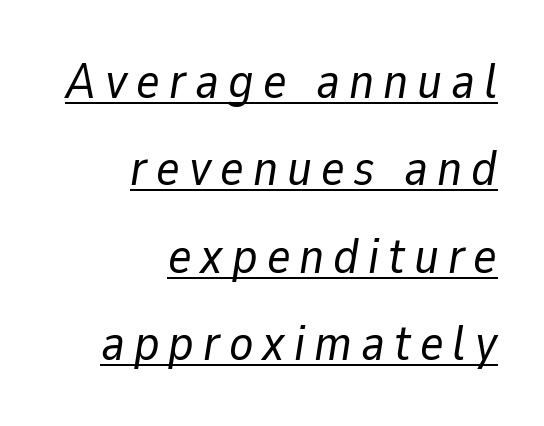
Is this a heavy cut? Hardly; it is regular or lighter. This is underlined copy, the kind a proofreader might mark for attention. Looks like regular typesetting: each glyph gets only the width it needs. The face used here has a pronounced slope to its letters. The setting favours the right margin, as signatures and pull-quotes sometimes do.
